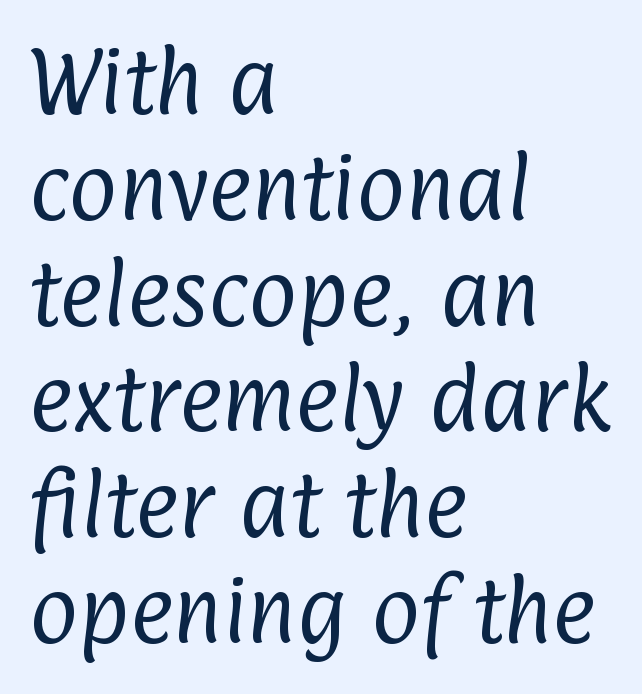
The image shows 74 px regular-weight, condensed sans-serif type; set left-aligned, normal line spacing (1.43x), normal letter spacing, not underlined; low stroke contrast and a medium x-height.
